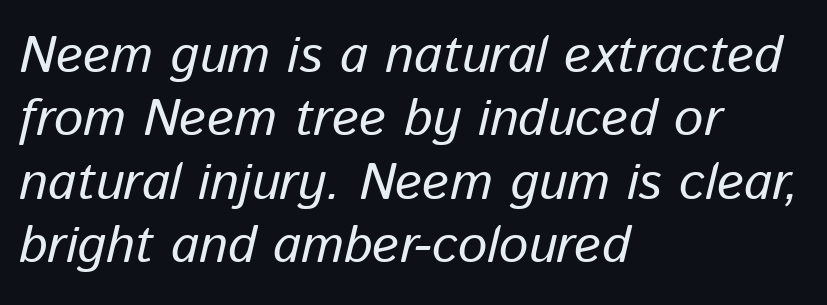
{"italic": "yes", "lean": "right", "slant_degrees": 13, "bold": "no", "weight": "regular", "width": "normal", "stroke_contrast": "low", "x_height": "medium", "monospaced": "no", "underline": "no", "align": "left", "line_spacing_ratio": 1.22, "letter_spacing": "normal", "letter_spacing_em": 0.0, "glyph_px": 52}
